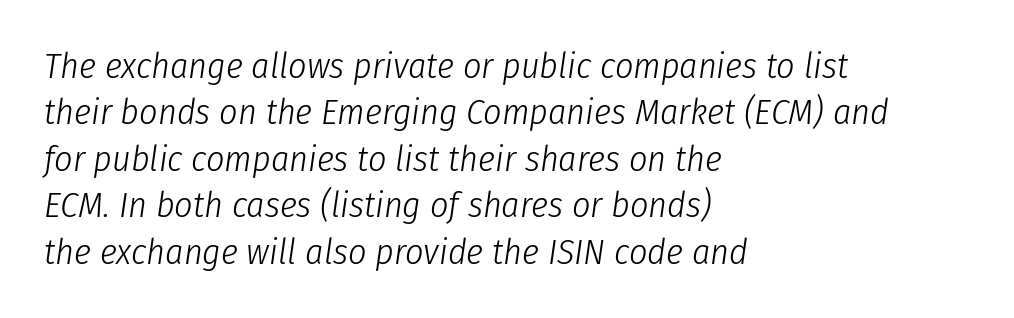
The passage shown is typed in a proportional face where columns would drift. Weight: not bold — regular or lighter. Letters rest on an invisible, unmarked baseline. Does the copy run flush right? No — it runs flush left.
